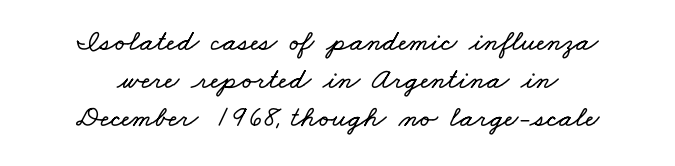
Compared with typical body copy, the letter spacing here is the same. Quick note: underline off. Looks like regular typesetting: each glyph gets only the width it needs. A typesetter would call this leading conventional body-copy spacing. This sample is center-justified, so both line endings float freely.
